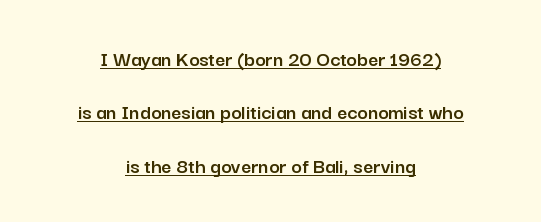
Q: Is the text italic (slanted)? A: No, it is upright.
Q: Is the text underlined? A: Yes.
Q: How is the paragraph aligned? A: Centered.
Q: Is the spacing between letters normal or unusually wide? A: Normal.
Q: Is the spacing between lines tight, normal or loose? A: Loose.
